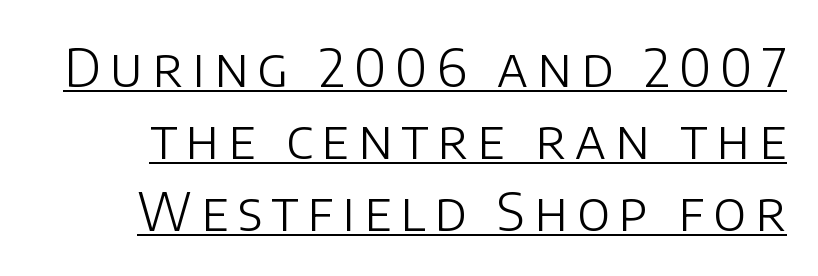
Students, observe: this is what conventionally led text looks like. It's the straight-up-and-down kind of type. No letter is thick-stroked: the sample isn't bold. This sample has the flowing, uneven cadence of proportional lettering. The glyphs are accompanied by a horizontal stroke just below them. Examine the stroke ends and you'll find no serifs.
